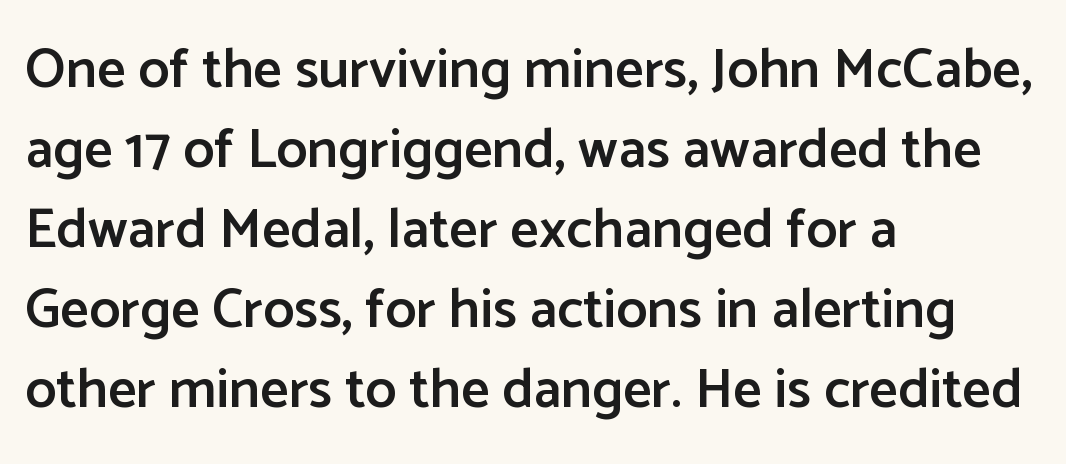
{"serif": "no", "italic": "no", "bold": "semi", "weight": "semibold", "width": "normal", "stroke_contrast": "low", "x_height": "medium", "monospaced": "no", "underline": "no", "align": "left", "line_spacing": "normal", "line_spacing_ratio": 1.43, "letter_spacing": "normal", "letter_spacing_em": 0.0, "glyph_px": 56}
